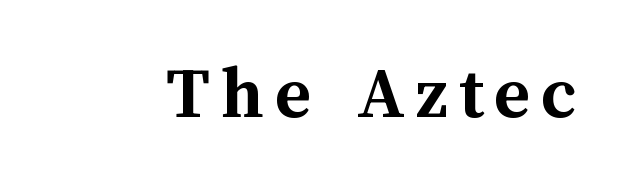
The string is rendered with underlining switched off. In terms of weight, the rendering is a true, heavy bold. Is this a fixed-width face? No — the glyphs have proportional, varying widths. Does the lettering tilt? It doesn't — this is upright.
